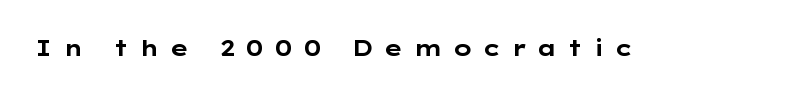
The image shows 22 px bold type, upright; set unusually wide letter spacing (+0.45 em), not underlined.
